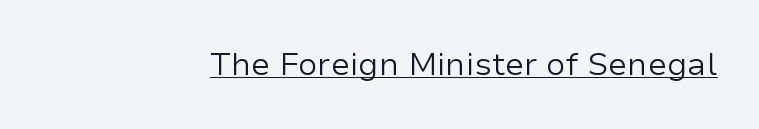
Has an underline been added? It has. I'd call this a sans setting — the letters go barefoot. No italicization has been applied; the sample stays upright. The typesetting does not lean heavy: it is not bold. You could call the tracking neutral — neither tight nor loose.
